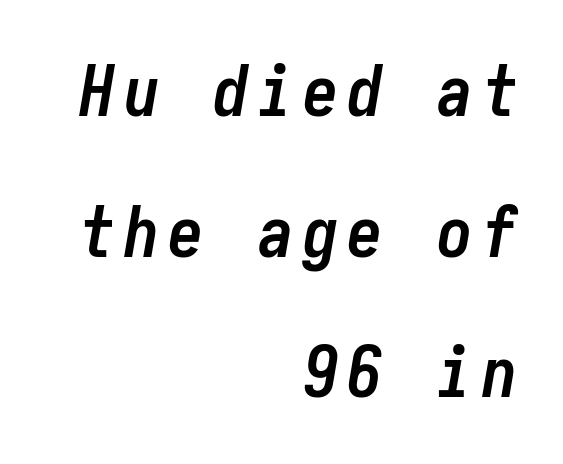
The image shows 71 px semibold, condensed type, italic (leaning right); set right-aligned, loose line spacing (1.98x), not underlined; low stroke contrast and a medium x-height.
